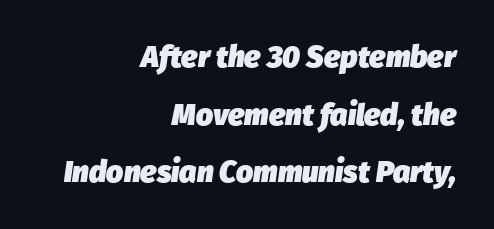
Q: Is the text bold? A: Yes.
Q: Is the text italic (slanted)? A: Yes, it leans right by about 8 degrees.
Q: Is the text underlined? A: No.
Q: How is the paragraph aligned? A: Right-aligned.
Q: Is the spacing between letters normal or unusually wide? A: Normal.
Q: Is the spacing between lines tight, normal or loose? A: Loose.
Q: Width (condensed, normal, or wide)? A: Normal.
Q: Stroke contrast? A: Low.
Q: x-height? A: Medium.
Q: Monospaced? A: No.
